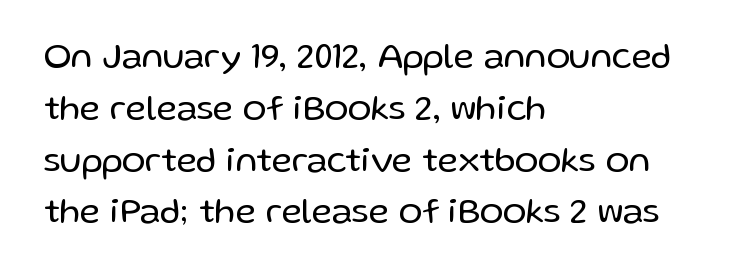
Type without underlining. Think of a printed novel: that variable character pitch is what you see here. Nope, not italic — everything's standing straight. The rendering anchors every line to the left-hand side. The font family rendered here belongs to the sans-serif group. The passage shown stacks its lines at a standard gap.
